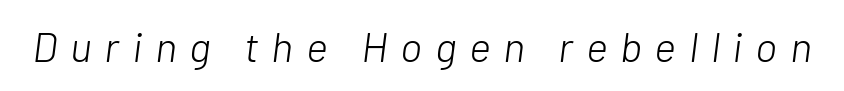
{"italic": "yes", "lean": "right", "slant_degrees": 7, "bold": "no", "weight": "light", "width": "normal", "stroke_contrast": "low", "x_height": "medium", "monospaced": "no", "underline": "no", "letter_spacing": "wide", "letter_spacing_em": 0.3, "glyph_px": 42}
